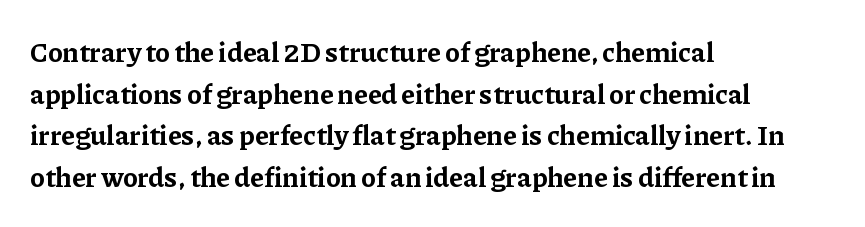
The image shows 28 px bold serif type, upright; set left-aligned, normal line spacing (1.49x), normal letter spacing, not underlined; low stroke contrast and a medium x-height.
